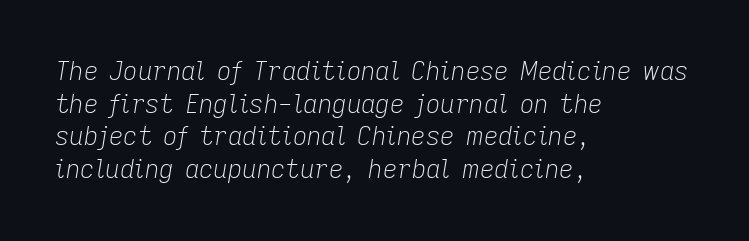
{"italic": "yes", "lean": "right", "slant_degrees": 9, "bold": "no", "underline": "no", "align": "left", "line_spacing": "normal", "line_spacing_ratio": 1.31, "letter_spacing": "normal", "letter_spacing_em": 0.0, "glyph_px": 25}
